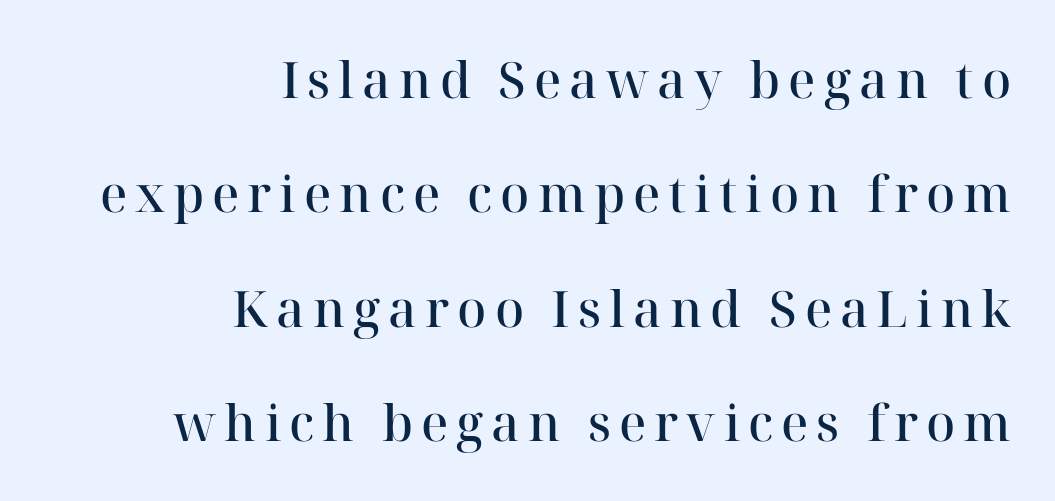
The image shows 50 px semibold serif type, upright; set right-aligned, loose line spacing (2.29x), not underlined; high stroke contrast and a medium x-height.
